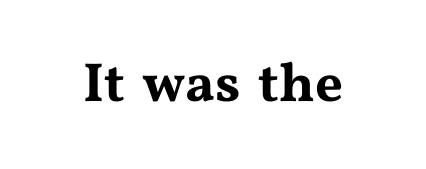
Q: Is the text italic (slanted)? A: No, it is upright.
Q: Is the typeface a serif or a sans-serif typeface? A: Serif.
Q: Is the text underlined? A: No.
Q: Is the spacing between letters normal or unusually wide? A: Normal.
Q: Width (condensed, normal, or wide)? A: Wide.
Q: Stroke contrast? A: Medium.
Q: x-height? A: Medium.
Q: Monospaced? A: No.
